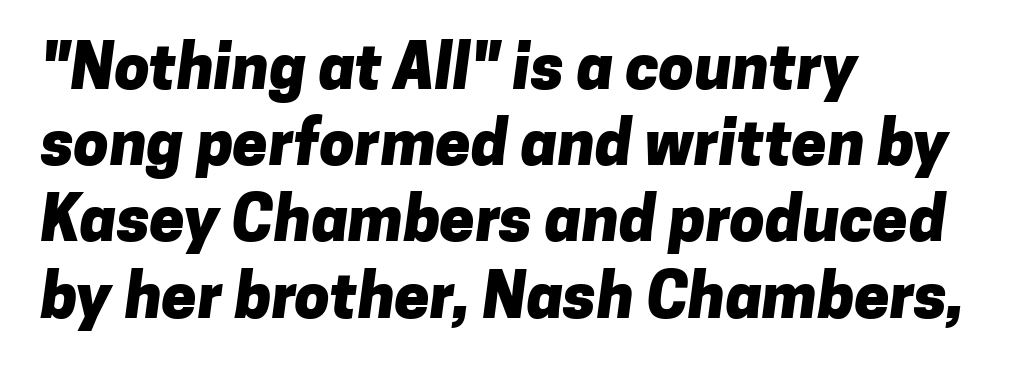
{"serif": "no", "bold": "yes", "weight": "heavy", "width": "normal", "stroke_contrast": "low", "x_height": "medium", "monospaced": "no", "underline": "no", "align": "left", "line_spacing_ratio": 1.21, "letter_spacing": "normal", "letter_spacing_em": 0.0, "glyph_px": 63}
